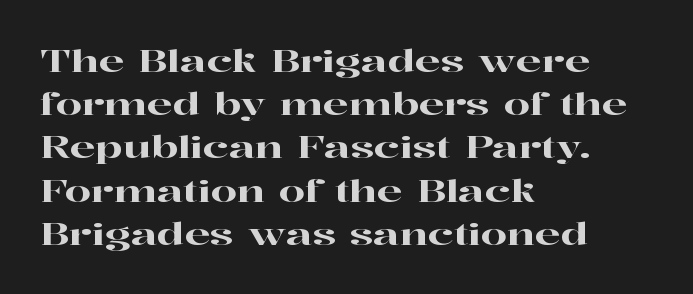
{"serif": "yes", "italic": "no", "width": "wide", "stroke_contrast": "high", "x_height": "medium", "monospaced": "no", "underline": "no", "align": "left", "line_spacing": "normal", "line_spacing_ratio": 1.44, "letter_spacing": "normal", "letter_spacing_em": 0.0, "glyph_px": 30}
